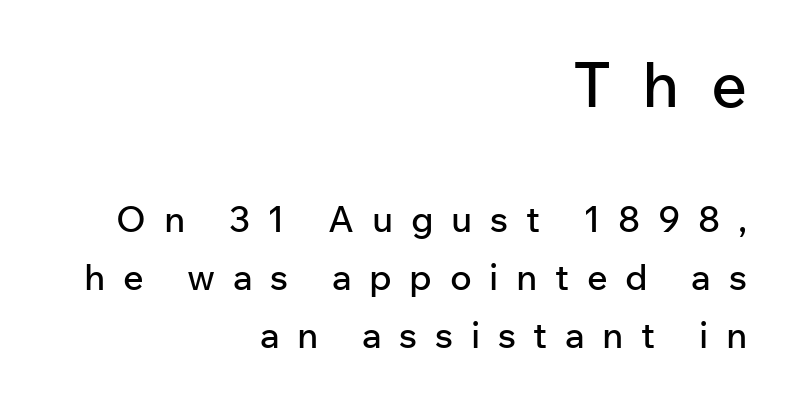
Q: Is the text italic (slanted)? A: No, it is upright.
Q: Is the typeface a serif or a sans-serif typeface? A: Sans-serif.
Q: Is the text underlined? A: No.
Q: How is the paragraph aligned? A: Right-aligned.
Q: Is the spacing between letters normal or unusually wide? A: Unusually wide.
Q: Is the spacing between lines tight, normal or loose? A: Normal.
Q: Which block of text is set in a larger size, the first (top) or the second (bottom)? A: The first (top) one.
Q: Width (condensed, normal, or wide)? A: Normal.
Q: Stroke contrast? A: Low.
Q: x-height? A: Medium.
Q: Monospaced? A: No.
